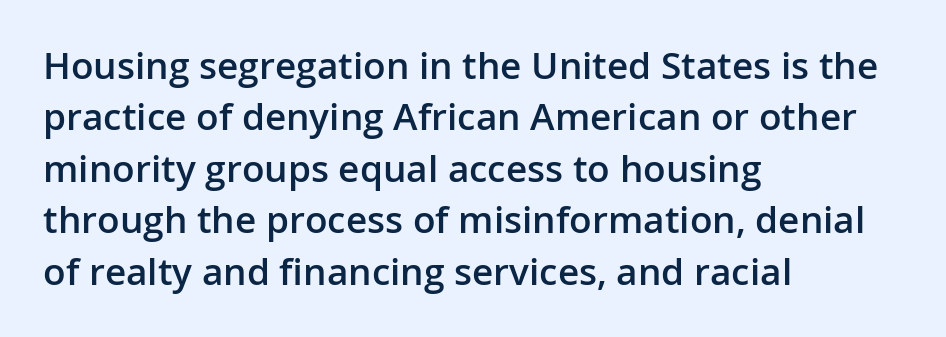
Compared with typical paragraphs, the rows here are spaced about the same. Notice how the passage keeps a crisp vertical edge on the left only. These lines are composed in type without serifs. Notice how the stems are strictly vertical — no italics here. Caption: semibold face, moderately heavy strokes. A typesetter would call this zero additional tracking.
